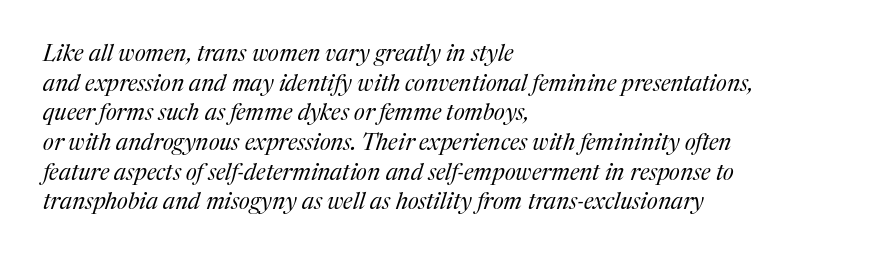
{"italic": "yes", "lean": "right", "slant_degrees": 17, "bold": "no", "underline": "no", "align": "left", "line_spacing": "normal", "line_spacing_ratio": 1.29, "letter_spacing": "normal", "letter_spacing_em": 0.0, "glyph_px": 23}
